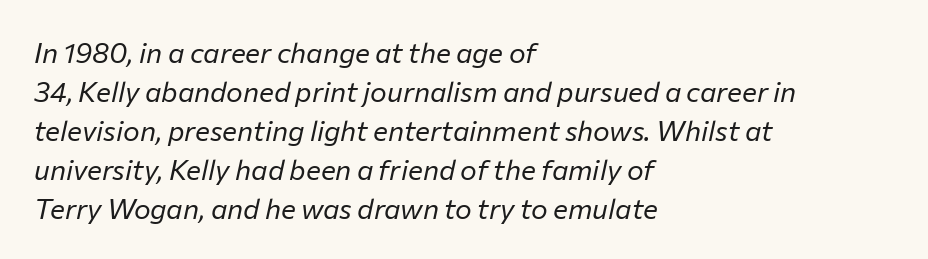
Q: Is the text bold? A: No.
Q: Is the text italic (slanted)? A: Yes, it leans right by about 12 degrees.
Q: Is the text underlined? A: No.
Q: How is the paragraph aligned? A: Left-aligned.
Q: Is the spacing between letters normal or unusually wide? A: Normal.
Q: Is the spacing between lines tight, normal or loose? A: Normal.
Q: Width (condensed, normal, or wide)? A: Normal.
Q: Stroke contrast? A: Low.
Q: x-height? A: Medium.
Q: Monospaced? A: No.
